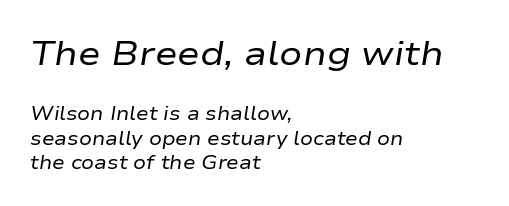
{"italic": "yes", "lean": "right", "slant_degrees": 9, "bold": "no", "weight": "regular", "width": "wide", "stroke_contrast": "low", "x_height": "medium", "monospaced": "no", "underline": "no", "align": "left", "line_spacing": "normal", "line_spacing_ratio": 1.27, "letter_spacing": "normal", "letter_spacing_em": 0.0, "larger_block": "first", "size_ratio": 1.79, "glyph_px": 34}
